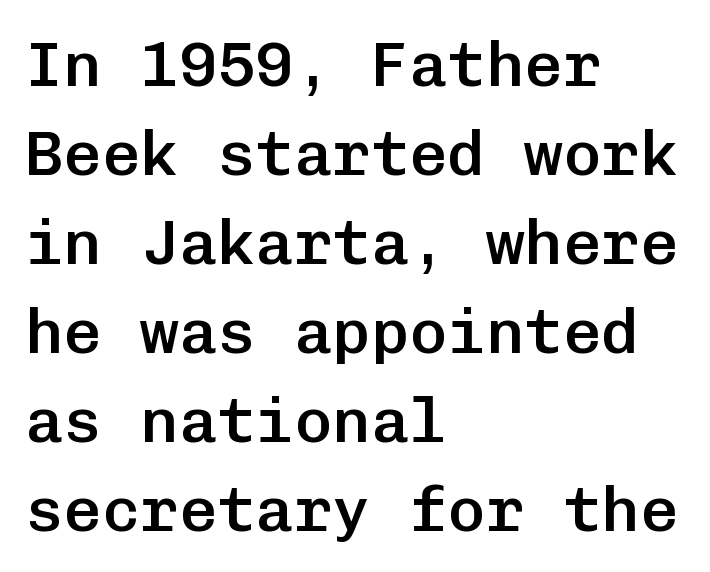
A typesetter would call this monospace, since all characters share one set width. A typesetter would call this leading conventional body-copy spacing. Italic? Not at all — the glyphs are vertical. Horizontally, the lines are justified to the leading edge only. Any mark beneath the type? The region is blank. Honestly, the letter spacing is just normal — you wouldn't notice it.
